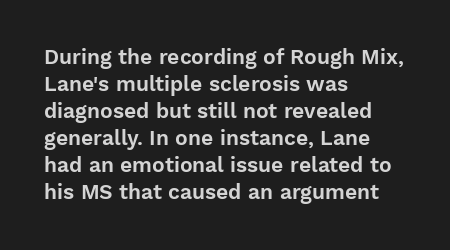
{"italic": "no", "underline": "no", "align": "left", "line_spacing": "normal", "line_spacing_ratio": 1.29, "letter_spacing": "normal", "letter_spacing_em": 0.0, "glyph_px": 21}
